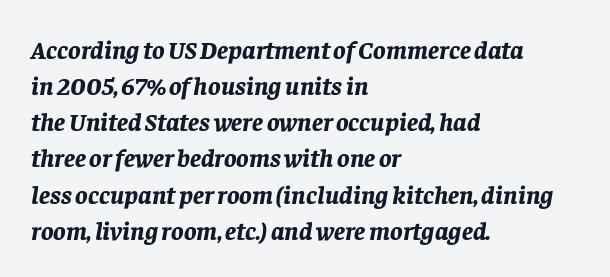
Typographic density is high because the face is bold. The space directly below the letters is spotless. Summary of vertical rhythm: regular, with standard interline spacing. Here the glyphs are tracked normally, forming tight word shapes.
